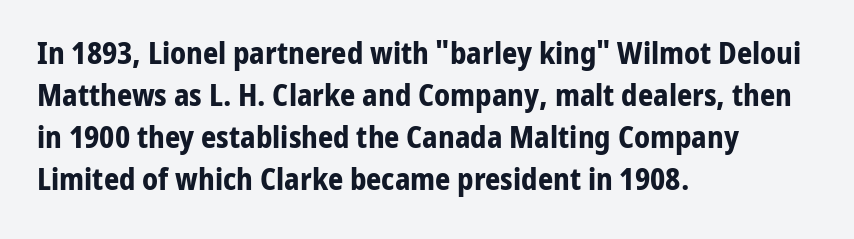
{"serif": "no", "italic": "no", "bold": "yes", "weight": "bold", "width": "normal", "stroke_contrast": "low", "x_height": "medium", "monospaced": "no", "underline": "no", "align": "left", "line_spacing": "normal", "line_spacing_ratio": 1.4, "letter_spacing": "normal", "letter_spacing_em": 0.0, "glyph_px": 30}
